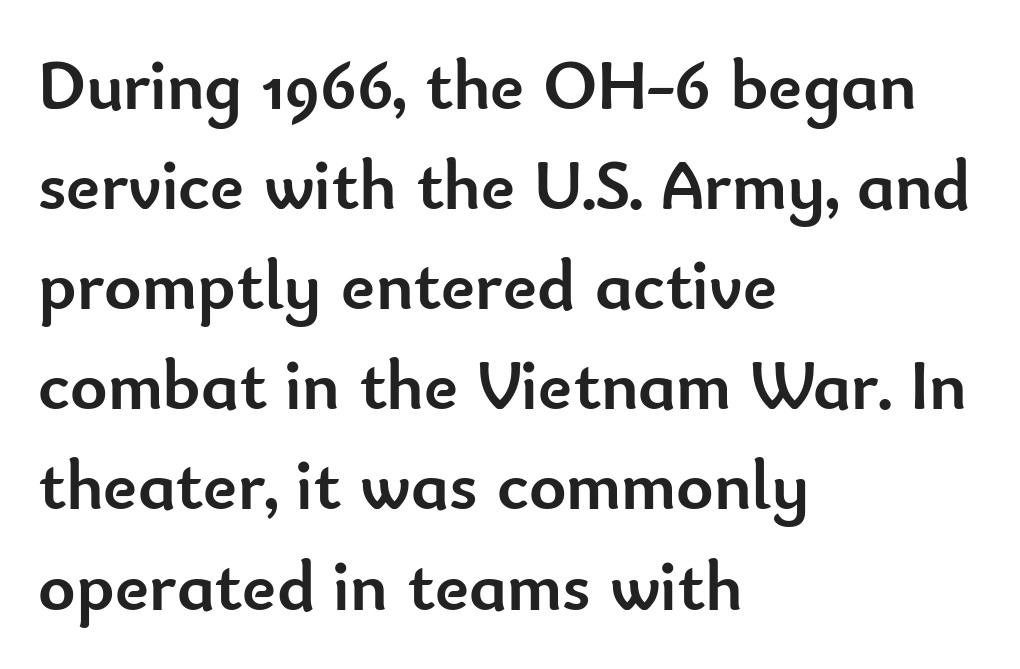
Q: Is the text bold? A: Yes.
Q: Is the text italic (slanted)? A: No, it is upright.
Q: Is the typeface a serif or a sans-serif typeface? A: Sans-serif.
Q: Is the text underlined? A: No.
Q: How is the paragraph aligned? A: Left-aligned.
Q: Is the spacing between letters normal or unusually wide? A: Normal.
Q: Is the spacing between lines tight, normal or loose? A: Normal.
Q: Width (condensed, normal, or wide)? A: Normal.
Q: Stroke contrast? A: Low.
Q: x-height? A: Small.
Q: Monospaced? A: No.
